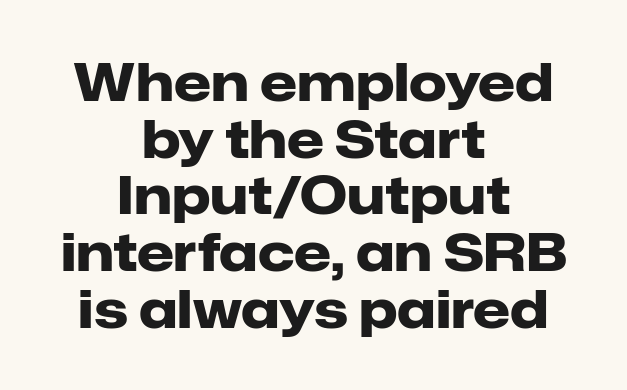
The image shows 53 px heavy sans-serif type, upright; set centered, tight line spacing (1.07x), normal letter spacing, not underlined; low stroke contrast and a medium x-height.
